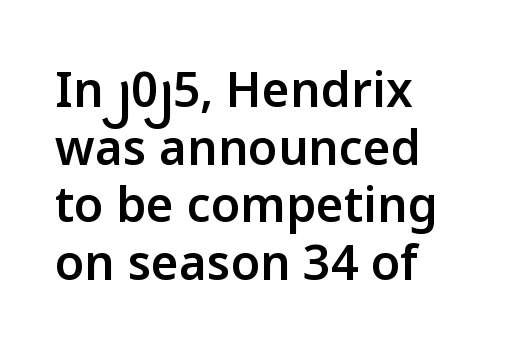
Q: Is the text bold? A: Semi-bold.
Q: Is the text italic (slanted)? A: No, it is upright.
Q: Is the typeface a serif or a sans-serif typeface? A: Sans-serif.
Q: Is the text underlined? A: No.
Q: How is the paragraph aligned? A: Left-aligned.
Q: Is the spacing between letters normal or unusually wide? A: Normal.
Q: Width (condensed, normal, or wide)? A: Normal.
Q: Stroke contrast? A: Low.
Q: x-height? A: Medium.
Q: Monospaced? A: No.
